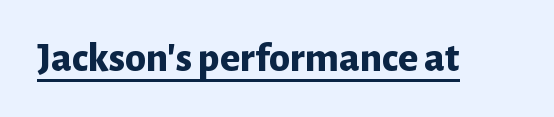
Q: Is the text bold? A: Yes.
Q: Is the text italic (slanted)? A: No, it is upright.
Q: Is the typeface a serif or a sans-serif typeface? A: Sans-serif.
Q: Is the text underlined? A: Yes.
Q: Is the spacing between letters normal or unusually wide? A: Normal.
Q: Width (condensed, normal, or wide)? A: Normal.
Q: Stroke contrast? A: Low.
Q: x-height? A: Medium.
Q: Monospaced? A: No.
